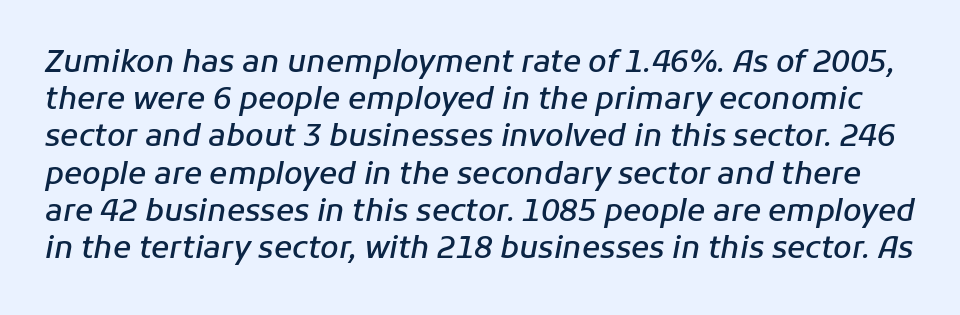
{"italic": "yes", "lean": "right", "slant_degrees": 11, "bold": "semi", "weight": "semibold", "width": "normal", "stroke_contrast": "low", "x_height": "medium", "monospaced": "no", "underline": "no", "line_spacing_ratio": 1.24, "letter_spacing": "normal", "letter_spacing_em": 0.0, "glyph_px": 30}
